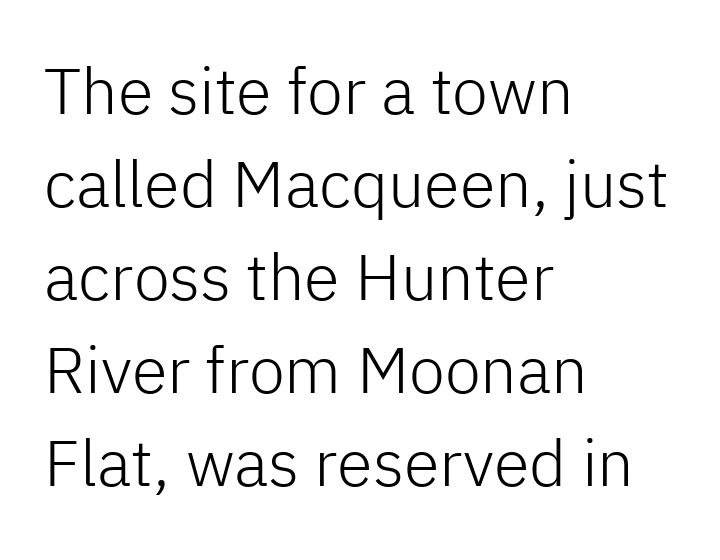
{"serif": "no", "italic": "no", "bold": "no", "weight": "light", "width": "normal", "stroke_contrast": "low", "x_height": "medium", "monospaced": "no", "underline": "no", "align": "left", "line_spacing": "normal", "line_spacing_ratio": 1.43, "letter_spacing": "normal", "letter_spacing_em": 0.0, "glyph_px": 65}
